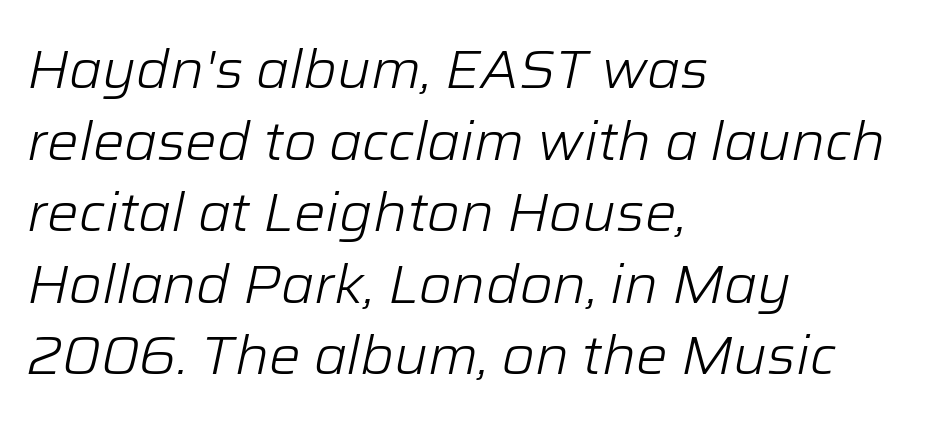
If you drew a ruler down the left edge, every line would touch it. When letters slant like this, we call the style italic. These glyphs show unthickened strokes, regular width or finer. Regarding leading, the lines here are spaced in the standard way. This sample has the flowing, uneven cadence of proportional lettering.
